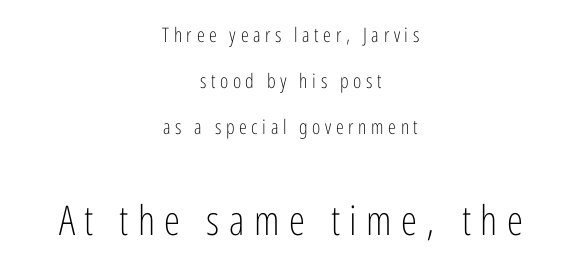
Character widths vary here, with narrow letters taking less room than wide ones. Look at the bottom of the vertical strokes: they stop flat, with no serifs. Check under the words: just untouched page. This rendering uses center alignment, leaving both contours irregular but symmetric. The passage shown is not bold in any degree. The rendering uses a large line-height, opening up the rows.
